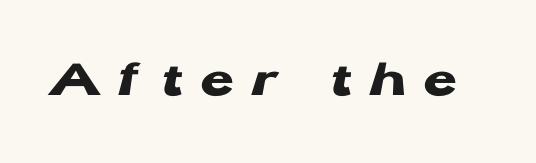
Q: Is the text bold? A: Yes.
Q: Is the text italic (slanted)? A: No, it is upright.
Q: Is the typeface a serif or a sans-serif typeface? A: Sans-serif.
Q: Is the text underlined? A: No.
Q: Is the spacing between letters normal or unusually wide? A: Unusually wide.
Q: Width (condensed, normal, or wide)? A: Wide.
Q: Stroke contrast? A: Low.
Q: x-height? A: Medium.
Q: Monospaced? A: No.
